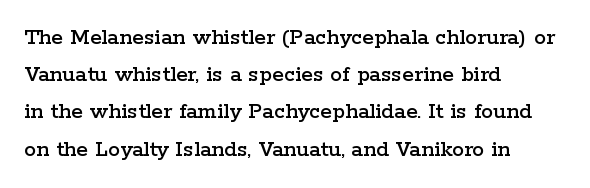
The image shows 24 px text type, upright; set left-aligned, normal line spacing (1.55x), normal letter spacing, not underlined.
